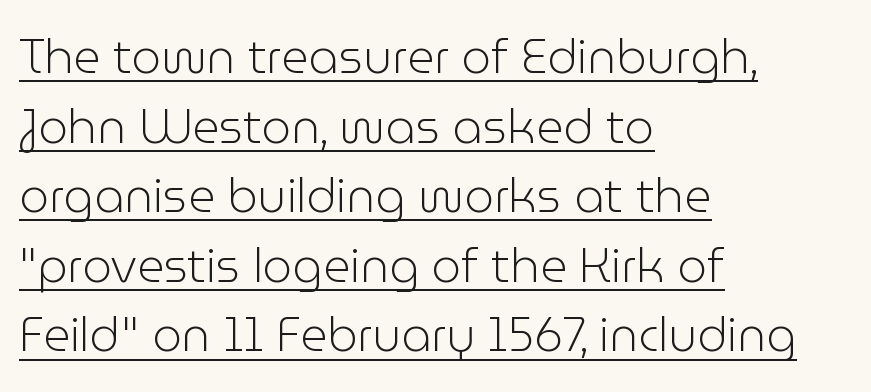
Varying glyph widths throughout — classic text-font behaviour. The letterforms sit shoulder to shoulder at normal distance. Students, observe the line beneath the letters — that is underlining. The setting favours the left margin, as ordinary paragraphs usually do. The rendering uses a moderate line-height, typical for paragraphs. Each letter's strokes conclude bluntly, with no projecting serifs.
